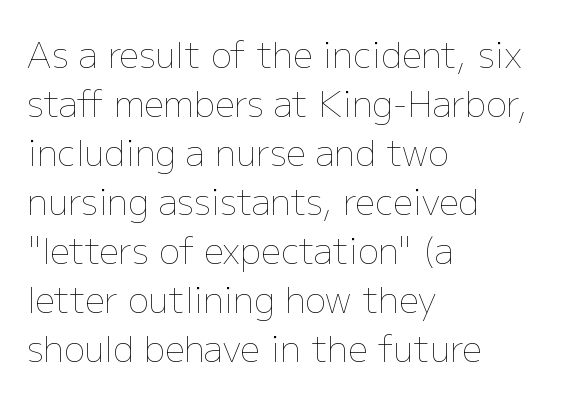
{"italic": "no", "bold": "no", "weight": "thin", "width": "normal", "stroke_contrast": "low", "x_height": "medium", "monospaced": "no", "underline": "no", "align": "left", "line_spacing": "normal", "line_spacing_ratio": 1.4, "letter_spacing": "normal", "letter_spacing_em": 0.0, "glyph_px": 35}
